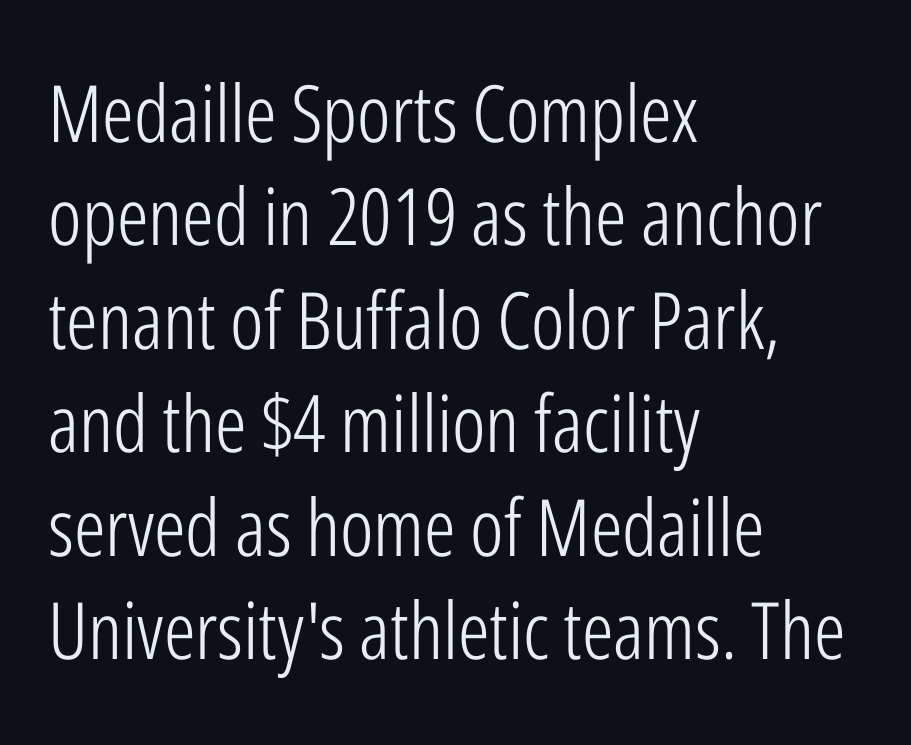
A classic flush-left, rag-right setting is used for this passage. The letterforms sit at book weight or below. The text was rendered using a sans face with plain stroke endings. The type is set solid horizontally, with unmodified tracking. Do the characters align in a grid? No, the font is proportional. A clean baseline with only descenders dipping below it.
